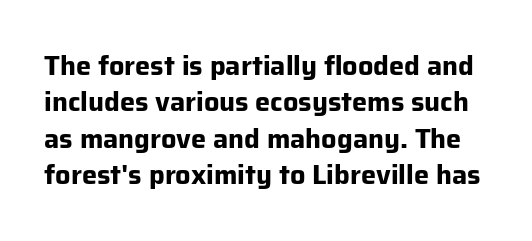
Q: Is the text bold? A: Yes.
Q: Is the text italic (slanted)? A: No, it is upright.
Q: Is the text underlined? A: No.
Q: Is the spacing between letters normal or unusually wide? A: Normal.
Q: Is the spacing between lines tight, normal or loose? A: Normal.
